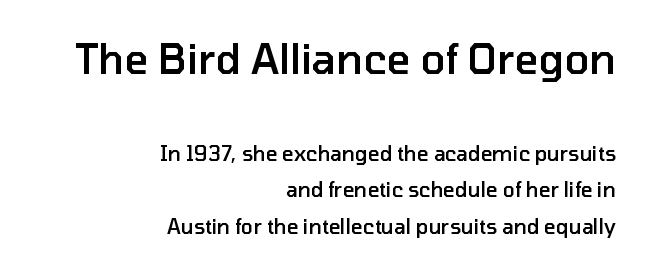
{"serif": "no", "italic": "no", "bold": "semi", "weight": "semibold", "width": "normal", "stroke_contrast": "low", "x_height": "medium", "monospaced": "no", "underline": "no", "align": "right", "line_spacing_ratio": 1.83, "letter_spacing": "normal", "letter_spacing_em": 0.0, "larger_block": "first", "size_ratio": 2.05, "glyph_px": 41}
